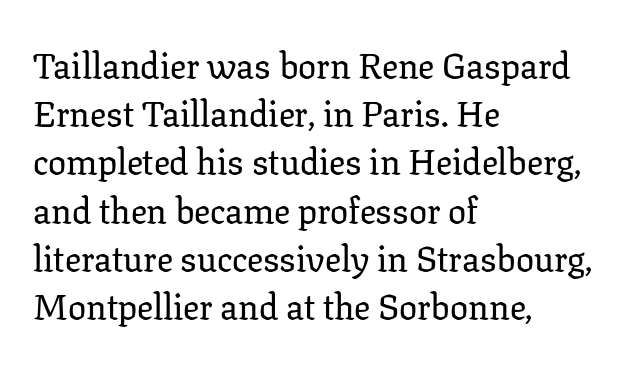
The image shows 36 px serif type, upright; set left-aligned, normal line spacing (1.34x), normal letter spacing, not underlined; low stroke contrast and a medium x-height.
